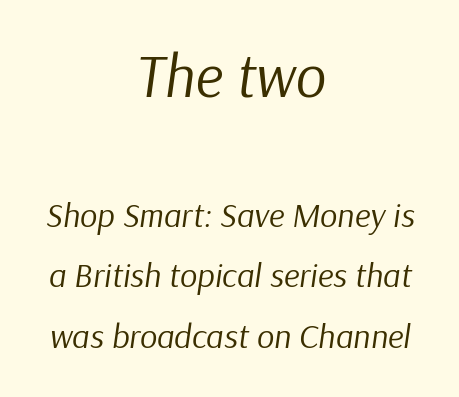
Q: Is the text bold? A: No.
Q: Is the text italic (slanted)? A: Yes, it leans right by about 9 degrees.
Q: Is the text underlined? A: No.
Q: How is the paragraph aligned? A: Centered.
Q: Is the spacing between letters normal or unusually wide? A: Normal.
Q: Which block of text is set in a larger size, the first (top) or the second (bottom)? A: The first (top) one.
Q: Width (condensed, normal, or wide)? A: Normal.
Q: Stroke contrast? A: Low.
Q: x-height? A: Medium.
Q: Monospaced? A: No.
